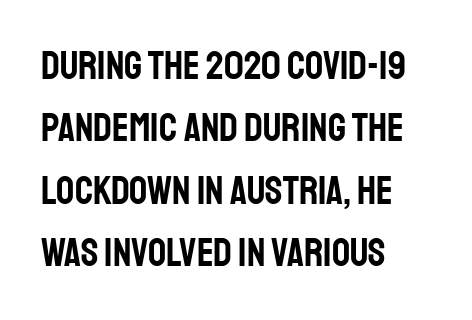
The image shows 40 px condensed sans-serif type, upright; set left-aligned, normal line spacing (1.56x), normal letter spacing, not underlined; low stroke contrast and a large x-height.
